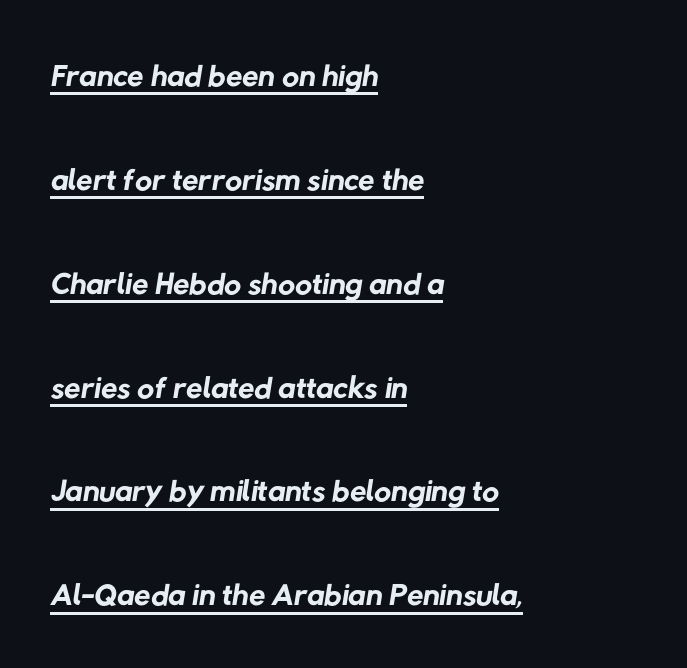
{"serif": "no", "bold": "no", "weight": "regular", "width": "normal", "stroke_contrast": "low", "x_height": "medium", "monospaced": "no", "underline": "yes", "align": "left", "line_spacing": "loose", "line_spacing_ratio": 2.21, "letter_spacing": "normal", "letter_spacing_em": 0.0, "glyph_px": 47}
